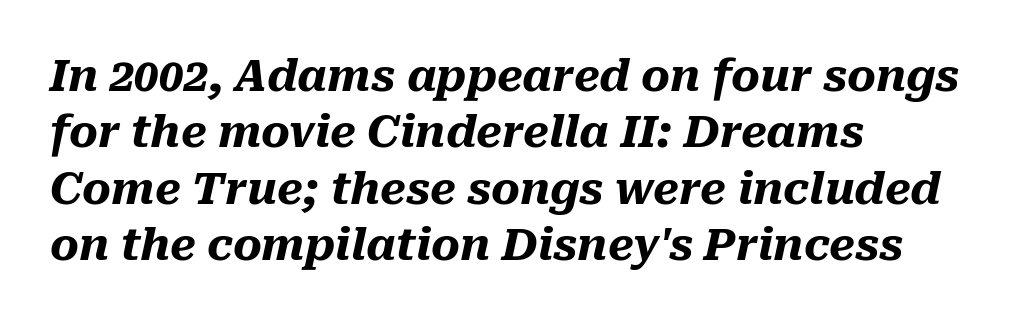
Q: Is the text bold? A: Yes.
Q: Is the text italic (slanted)? A: Yes, it leans right by about 10 degrees.
Q: Is the text underlined? A: No.
Q: How is the paragraph aligned? A: Left-aligned.
Q: Is the spacing between letters normal or unusually wide? A: Normal.
Q: Is the spacing between lines tight, normal or loose? A: Normal.
Q: Width (condensed, normal, or wide)? A: Normal.
Q: Stroke contrast? A: Medium.
Q: x-height? A: Medium.
Q: Monospaced? A: No.
